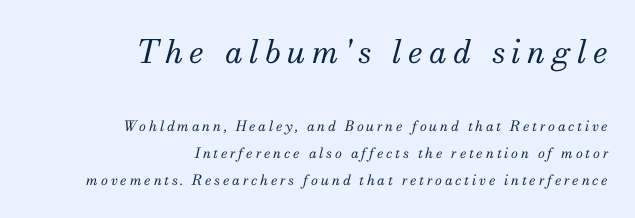
{"serif": "yes", "italic": "yes", "lean": "right", "slant_degrees": 13, "bold": "no", "weight": "regular", "width": "normal", "stroke_contrast": "medium", "x_height": "small", "monospaced": "no", "underline": "no", "align": "right", "line_spacing": "loose", "line_spacing_ratio": 1.94, "letter_spacing": "wide", "letter_spacing_em": 0.2, "larger_block": "first", "size_ratio": 2.29, "glyph_px": 32}
